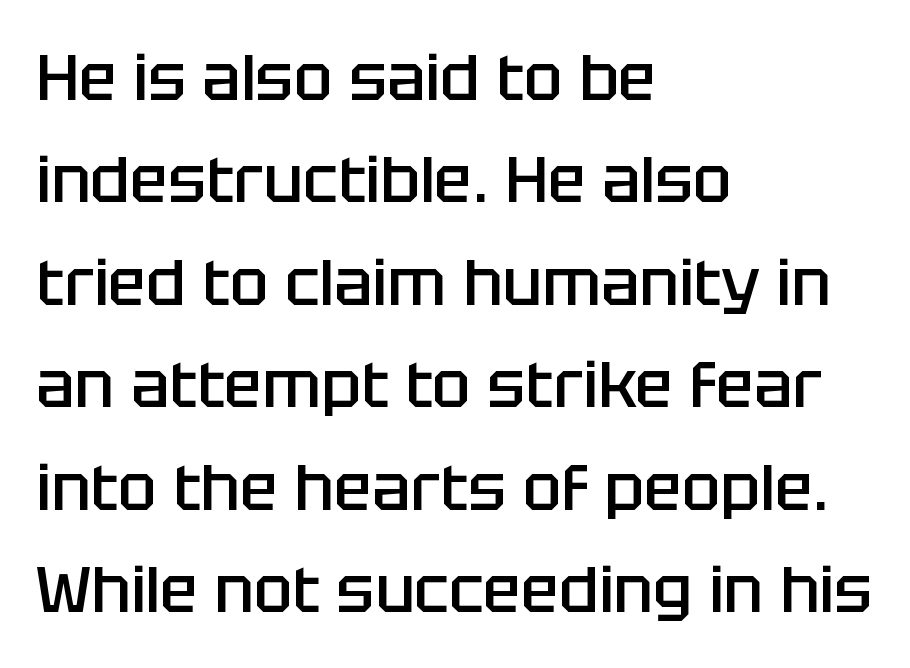
The image shows 64 px semibold sans-serif type, upright; set left-aligned, normal line spacing (1.6x), normal letter spacing, not underlined; low stroke contrast and a large x-height.
